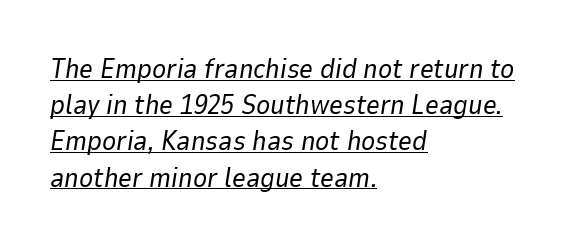
The image shows 27 px text type, italic (leaning right); set left-aligned, normal line spacing (1.34x), normal letter spacing, underlined.
